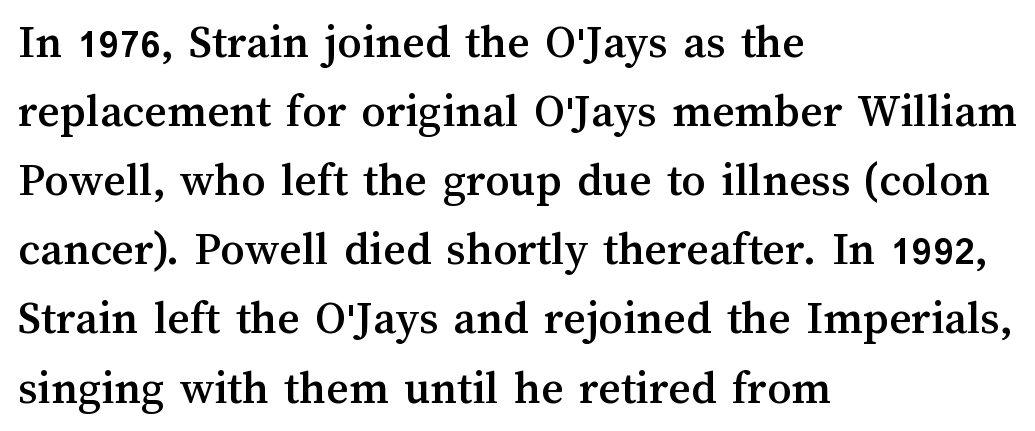
{"italic": "no", "width": "normal", "stroke_contrast": "medium", "x_height": "medium", "monospaced": "no", "underline": "no", "align": "left", "line_spacing": "normal", "line_spacing_ratio": 1.44, "letter_spacing": "normal", "letter_spacing_em": 0.0, "glyph_px": 48}
